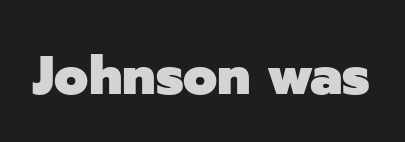
Clear beneath every line of the passage. This sample has the flowing, uneven cadence of proportional lettering. This rendering employs a face without finishing strokes, i.e., a sans-serif. Thick stems and heavy bowls — unmistakably bold.
